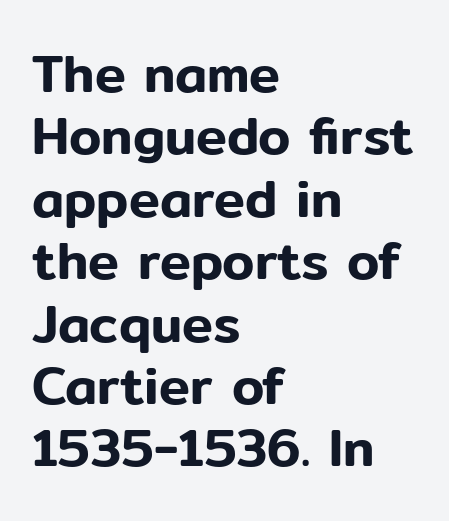
{"serif": "no", "italic": "no", "width": "normal", "stroke_contrast": "low", "x_height": "medium", "monospaced": "no", "underline": "no", "align": "left", "line_spacing_ratio": 1.2, "letter_spacing": "normal", "letter_spacing_em": 0.0, "glyph_px": 52}
